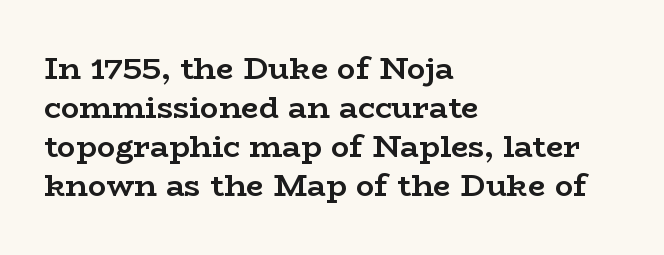
The image shows 31 px semibold, wide serif type, upright; set left-aligned, normal line spacing (1.26x), normal letter spacing, not underlined; low stroke contrast and a medium x-height.
